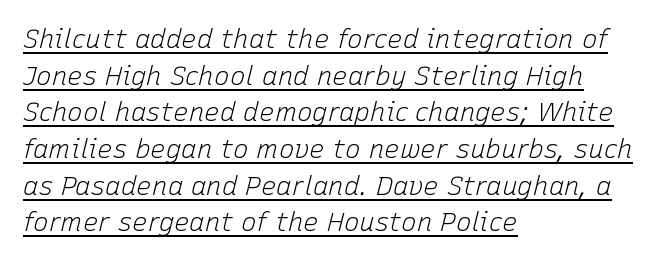
One-word summary of the alignment: left. In terms of posture, this sample is oblique. Between one letter and the next there's only the usual sliver of space. One glance says typical: line gaps are just what's usual. The face used here appears with an underline applied. A light-to-regular cut is what we see here.
